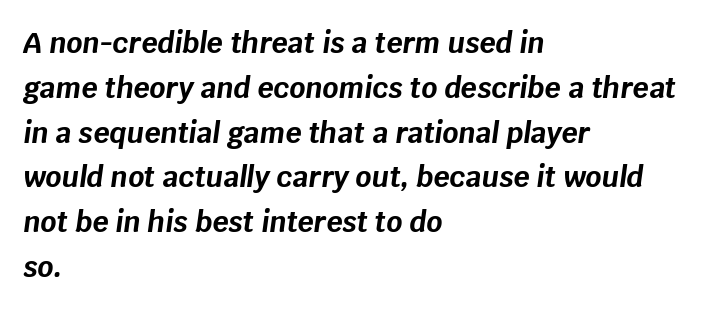
{"italic": "yes", "lean": "right", "slant_degrees": 8, "bold": "yes", "weight": "bold", "width": "normal", "stroke_contrast": "low", "x_height": "large", "monospaced": "no", "underline": "no", "align": "left", "line_spacing": "normal", "line_spacing_ratio": 1.6, "letter_spacing": "normal", "letter_spacing_em": 0.0, "glyph_px": 28}
